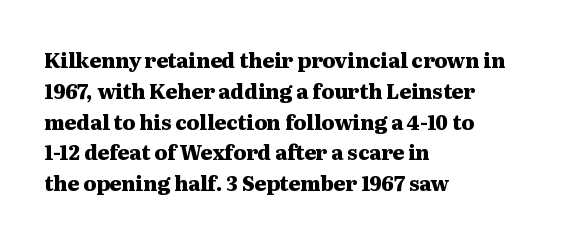
A student would call this left alignment; a typographer would say flush left, rag right. Any mark beneath the type? The region is blank. A dark, heavy texture on the line: the type is bold. The leading is moderate, giving the passage an even texture. The gaps between neighbouring characters are ordinary and unremarkable. The axis of the letterforms is exactly vertical.
